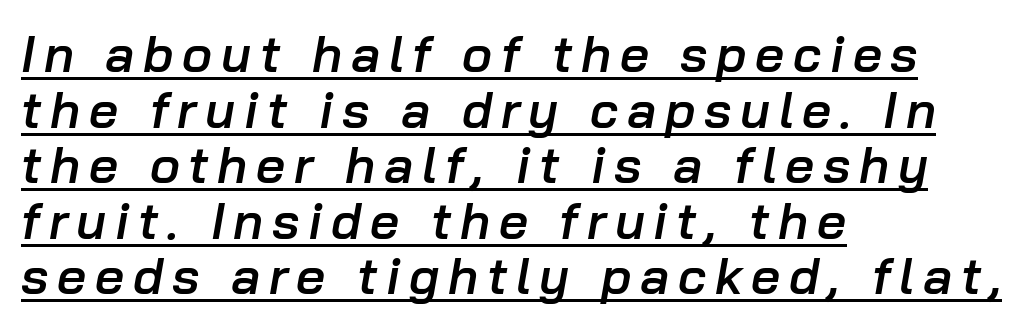
Layout note: lines flush left. How would I describe the line gaps? Narrow and economical. The rendering uses natural spacing where letterforms have individual widths. Has an underline been added? It has.
